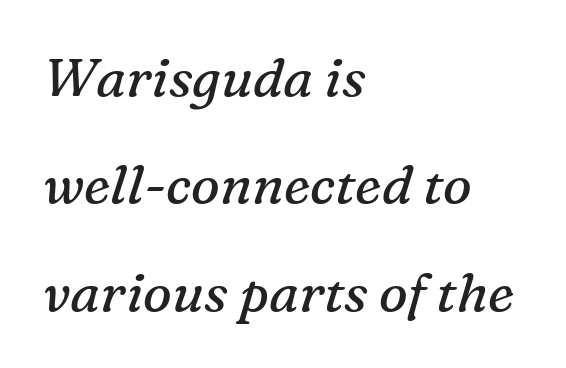
The image shows 54 px regular-weight serif type, italic (leaning right); set left-aligned, loose line spacing (1.99x), normal letter spacing, not underlined; medium stroke contrast and a medium x-height.
